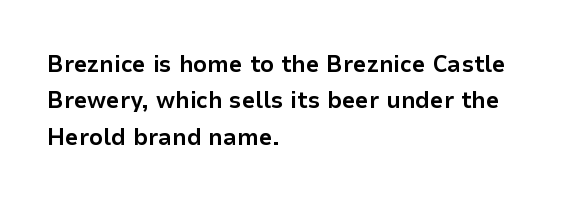
The image shows 24 px bold type, upright; set left-aligned, normal line spacing (1.52x), normal letter spacing, not underlined.
